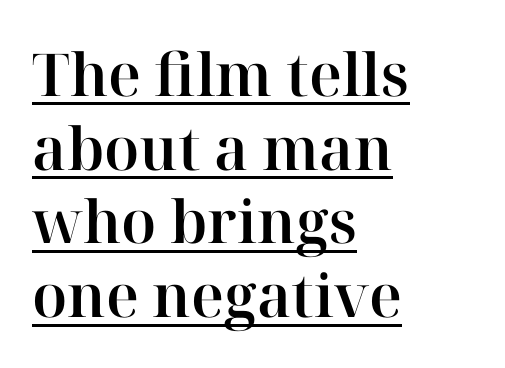
Q: Is the text italic (slanted)? A: No, it is upright.
Q: Is the typeface a serif or a sans-serif typeface? A: Serif.
Q: Is the text underlined? A: Yes.
Q: How is the paragraph aligned? A: Left-aligned.
Q: Is the spacing between letters normal or unusually wide? A: Normal.
Q: Is the spacing between lines tight, normal or loose? A: Normal.
Q: Width (condensed, normal, or wide)? A: Normal.
Q: Stroke contrast? A: High.
Q: x-height? A: Medium.
Q: Monospaced? A: No.
